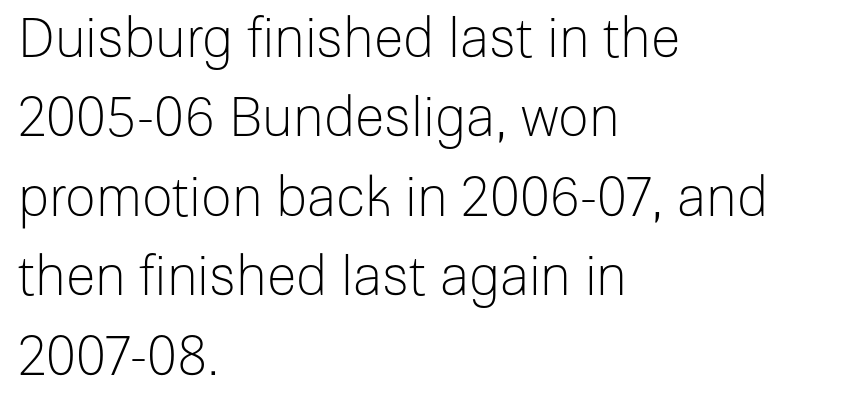
Plain, unruled lines of type. This is not heavy type; no bold has been used. Quick note: not italic, upright. Each letter keeps its own natural width here, so spacing adapts to shape. Each line starts at the same left margin while the right side varies.
